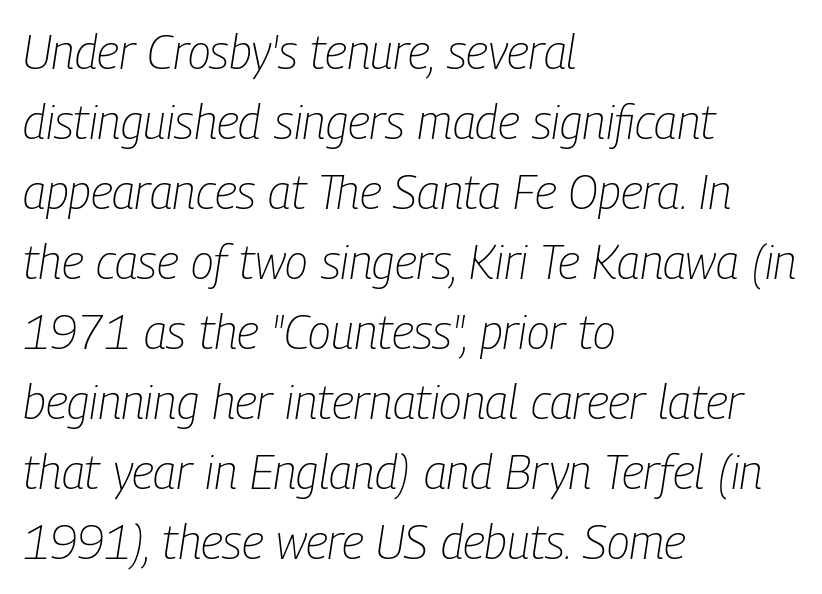
Q: Is the text bold? A: No.
Q: Is the text italic (slanted)? A: Yes, it leans right by about 9 degrees.
Q: Is the text underlined? A: No.
Q: How is the paragraph aligned? A: Left-aligned.
Q: Is the spacing between letters normal or unusually wide? A: Normal.
Q: Is the spacing between lines tight, normal or loose? A: Normal.
Q: Width (condensed, normal, or wide)? A: Condensed.
Q: Stroke contrast? A: Low.
Q: x-height? A: Medium.
Q: Monospaced? A: No.
